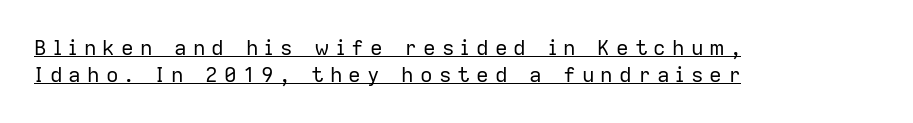
Q: Is the text bold? A: No.
Q: Is the text italic (slanted)? A: No, it is upright.
Q: Is the text underlined? A: Yes.
Q: How is the paragraph aligned? A: Left-aligned.
Q: Is the spacing between letters normal or unusually wide? A: Unusually wide.
Q: Is the spacing between lines tight, normal or loose? A: Normal.
